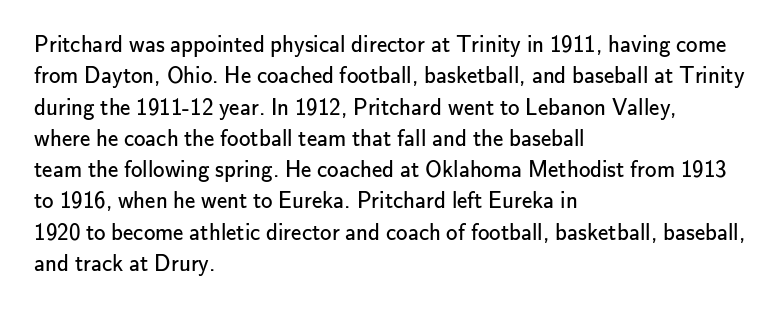
Q: Is the text bold? A: No.
Q: Is the text italic (slanted)? A: No, it is upright.
Q: Is the text underlined? A: No.
Q: How is the paragraph aligned? A: Left-aligned.
Q: Is the spacing between letters normal or unusually wide? A: Normal.
Q: Is the spacing between lines tight, normal or loose? A: Normal.
